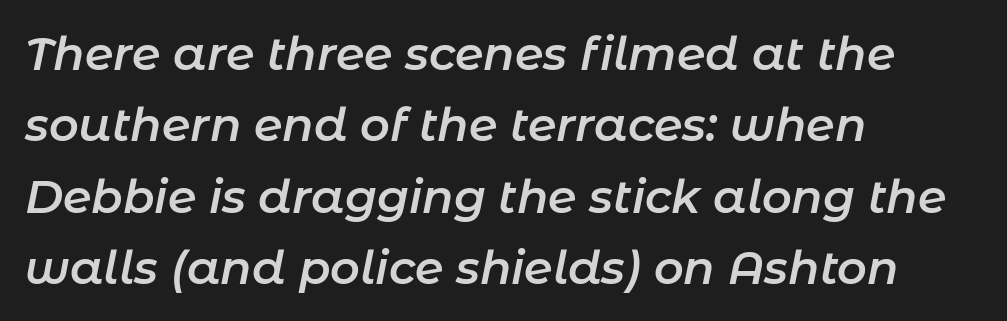
The image shows 46 px semibold type, italic (leaning right); set left-aligned, normal line spacing (1.55x), normal letter spacing, not underlined; low stroke contrast and a medium x-height.
